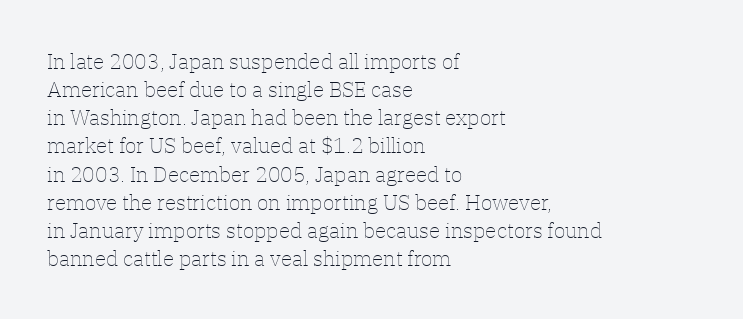
Q: Is the text bold? A: No.
Q: Is the text italic (slanted)? A: No, it is upright.
Q: Is the text underlined? A: No.
Q: How is the paragraph aligned? A: Left-aligned.
Q: Is the spacing between letters normal or unusually wide? A: Normal.
Q: Is the spacing between lines tight, normal or loose? A: Normal.
